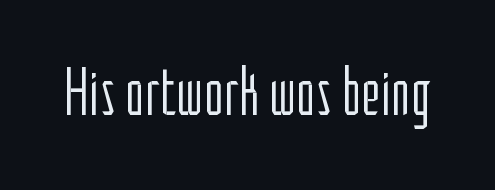
{"serif": "no", "italic": "no", "bold": "no", "weight": "light", "width": "condensed", "stroke_contrast": "low", "x_height": "medium", "monospaced": "no", "underline": "no", "letter_spacing": "normal", "letter_spacing_em": 0.0, "glyph_px": 67}
